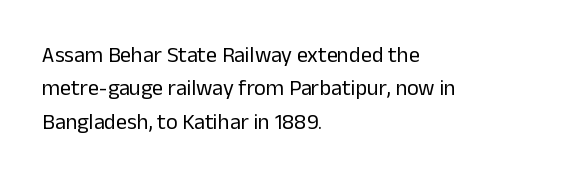
Summary of vertical rhythm: regular, with standard interline spacing. No extra ink here — the face is not bold. Quick note: not italic, upright. Horizontal alignment here is leftward, the default for most running prose.
